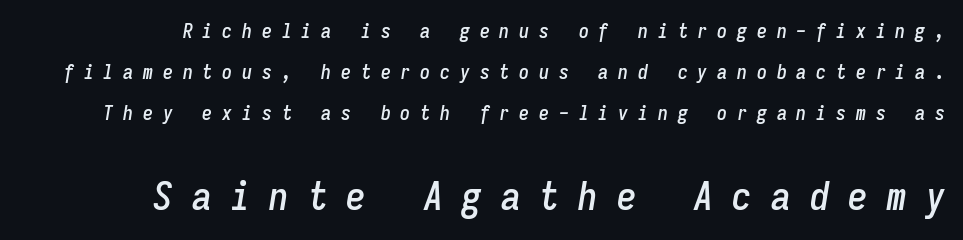
Q: Is the text italic (slanted)? A: Yes, it leans right by about 9 degrees.
Q: Is the text underlined? A: No.
Q: Is the spacing between letters normal or unusually wide? A: Unusually wide.
Q: Is the spacing between lines tight, normal or loose? A: Loose.
Q: Which block of text is set in a larger size, the first (top) or the second (bottom)? A: The second (bottom) one.
Q: Width (condensed, normal, or wide)? A: Condensed.
Q: Stroke contrast? A: Low.
Q: x-height? A: Medium.
Q: Monospaced? A: Yes.
